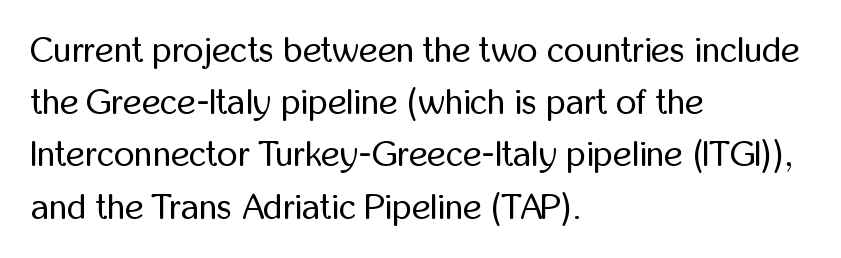
The face used here is proportionally spaced, like ordinary book or web type. These lines sit exactly where default settings would place them. The typeface chosen for these lines omits serifs. Words appear dense and cohesive because spacing is normal. Stroke mass is kept to a normal reading level or below. A roman cut, with each character standing at attention.
